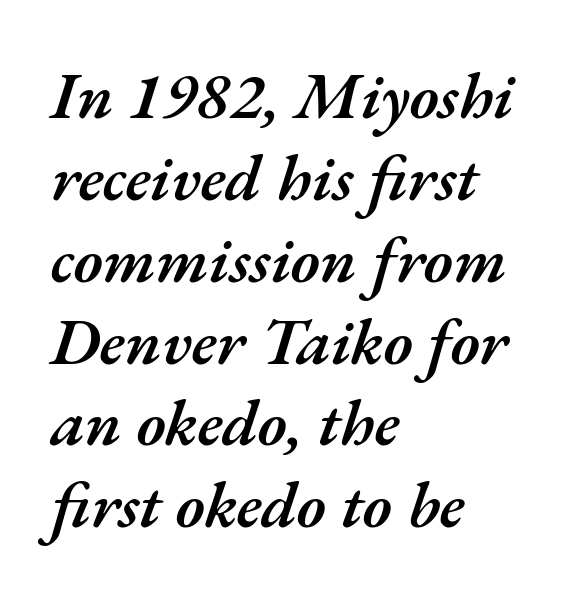
{"italic": "yes", "lean": "right", "slant_degrees": 17, "bold": "semi", "weight": "semibold", "width": "normal", "stroke_contrast": "medium", "x_height": "small", "monospaced": "no", "underline": "no", "align": "left", "line_spacing_ratio": 1.24, "letter_spacing": "normal", "letter_spacing_em": 0.0, "glyph_px": 66}
